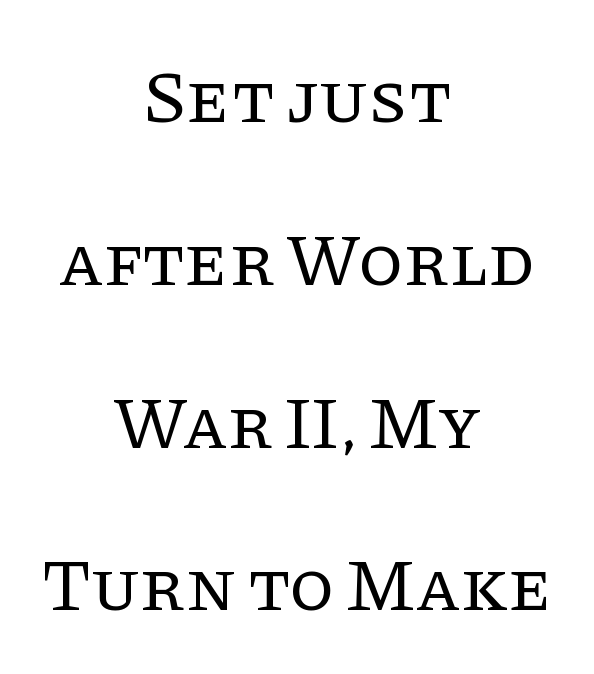
The image shows 73 px regular-weight serif type, upright; set centered, loose line spacing (2.23x), normal letter spacing, not underlined; low stroke contrast and a large x-height.
